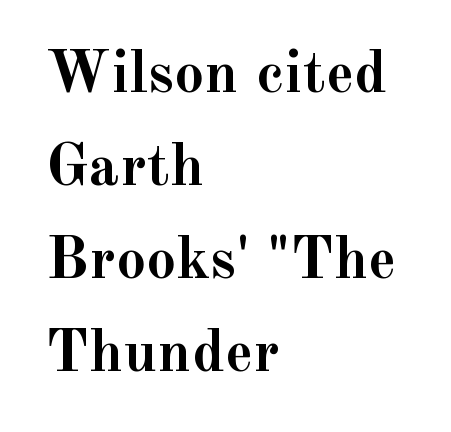
Q: Is the text bold? A: Yes.
Q: Is the text italic (slanted)? A: No, it is upright.
Q: Is the typeface a serif or a sans-serif typeface? A: Serif.
Q: Is the text underlined? A: No.
Q: How is the paragraph aligned? A: Left-aligned.
Q: Is the spacing between letters normal or unusually wide? A: Normal.
Q: Is the spacing between lines tight, normal or loose? A: Normal.
Q: Width (condensed, normal, or wide)? A: Normal.
Q: x-height? A: Small.
Q: Monospaced? A: No.
